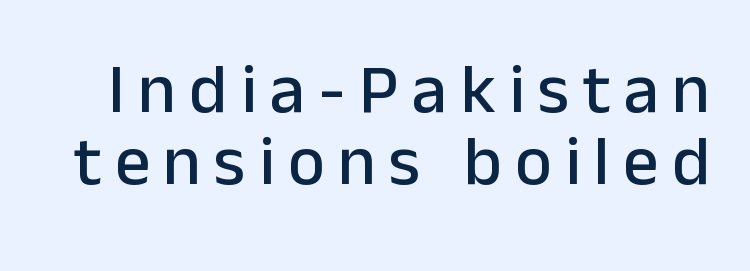
{"serif": "no", "italic": "no", "width": "normal", "stroke_contrast": "low", "x_height": "medium", "monospaced": "no", "underline": "no", "line_spacing": "tight", "line_spacing_ratio": 1.03, "glyph_px": 70}
